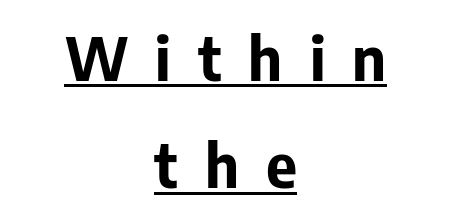
Q: Is the text bold? A: Yes.
Q: Is the text italic (slanted)? A: No, it is upright.
Q: Is the typeface a serif or a sans-serif typeface? A: Sans-serif.
Q: Is the text underlined? A: Yes.
Q: How is the paragraph aligned? A: Centered.
Q: Is the spacing between letters normal or unusually wide? A: Unusually wide.
Q: Width (condensed, normal, or wide)? A: Normal.
Q: Stroke contrast? A: Low.
Q: x-height? A: Medium.
Q: Monospaced? A: No.
